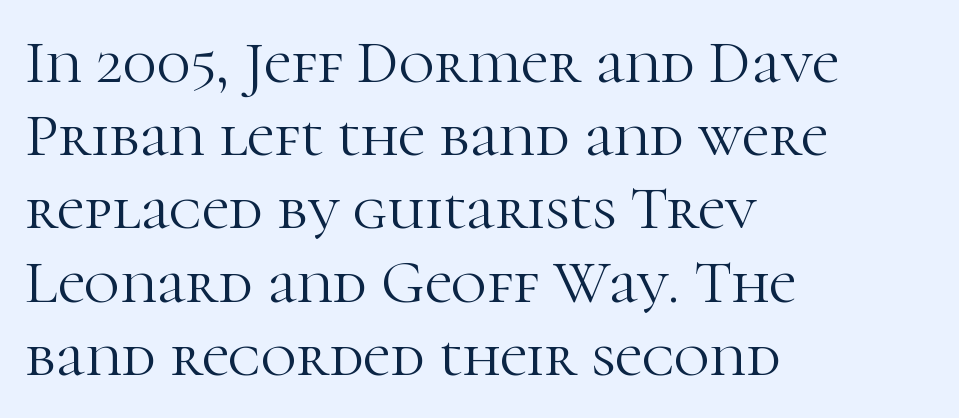
The font's upright variant was chosen for this text. The characters display serif detailing at their extremities. Between one letter and the next there's only the usual sliver of space. Stroke thickness stays within the range of a standard reading face or lighter. Do the characters align in a grid? No, the font is proportional.
